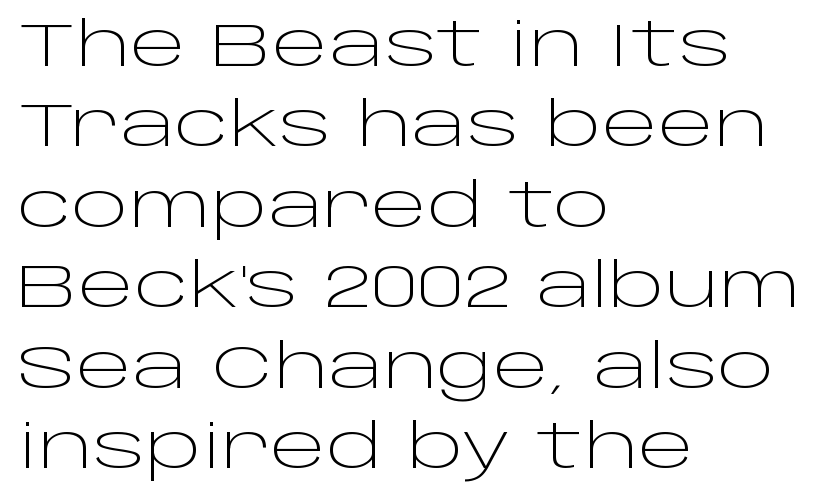
Plain, unruled lines of type. The type sits square on the baseline with zero lean. A typesetter would call this proportional, since set widths differ per character. A student would call this left alignment; a typographer would say flush left, rag right. Here the glyphs are tracked normally, forming tight word shapes. The rendering uses a moderate line-height, typical for paragraphs.
